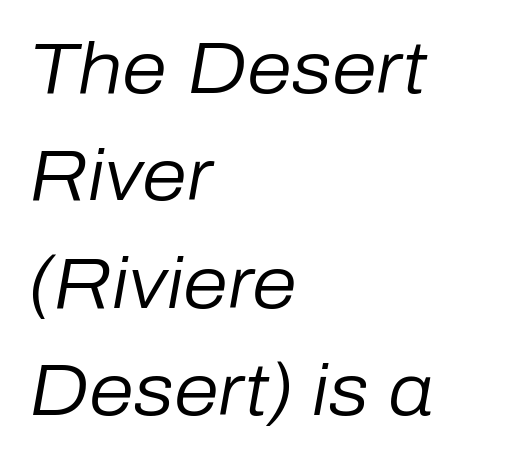
{"italic": "yes", "lean": "right", "slant_degrees": 10, "bold": "no", "weight": "regular", "width": "normal", "stroke_contrast": "low", "x_height": "medium", "monospaced": "no", "underline": "no", "align": "left", "line_spacing": "normal", "line_spacing_ratio": 1.49, "letter_spacing": "normal", "letter_spacing_em": 0.0, "glyph_px": 72}
